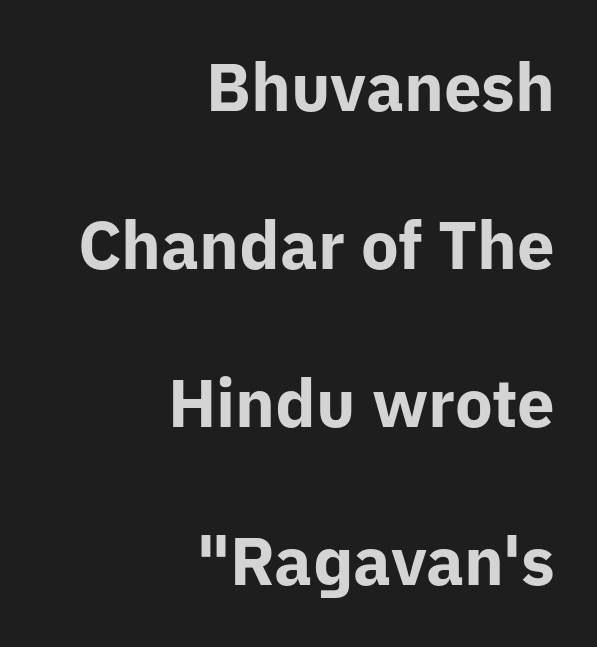
The image shows 67 px bold sans-serif type, upright; set right-aligned, loose line spacing (2.36x), normal letter spacing, not underlined; low stroke contrast and a medium x-height.
